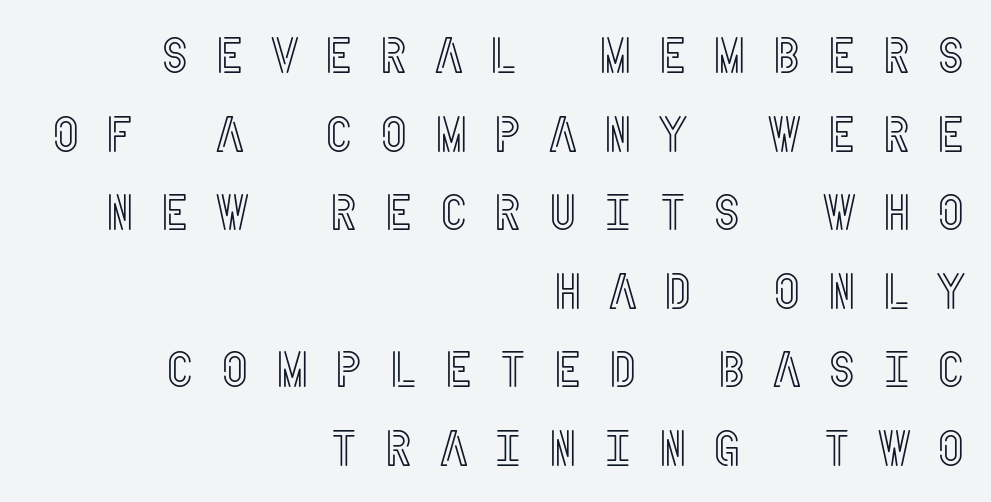
{"italic": "no", "width": "condensed", "x_height": "large", "underline": "no", "align": "right", "line_spacing": "normal", "line_spacing_ratio": 1.54, "letter_spacing": "wide", "letter_spacing_em": 0.49, "glyph_px": 51}
